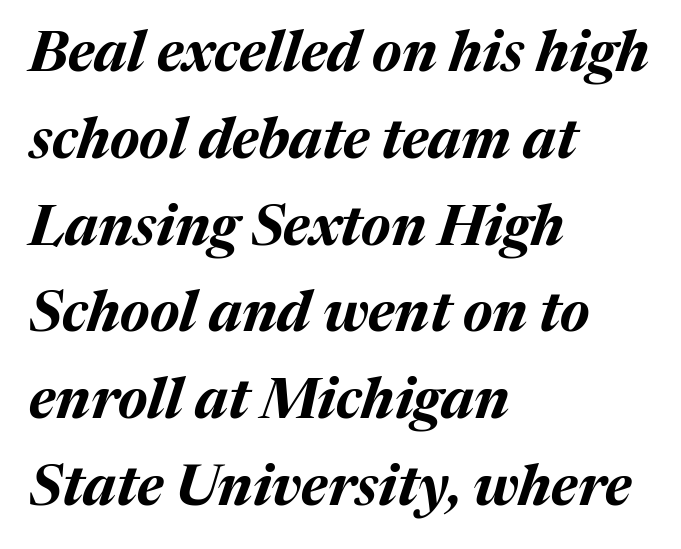
This sample keeps an unexceptional amount of space between lines. The characters look thick and weighty, a clear bold. Bare-footed words on every line. Is the letter spacing exaggerated? No — it looks like the ordinary default.
